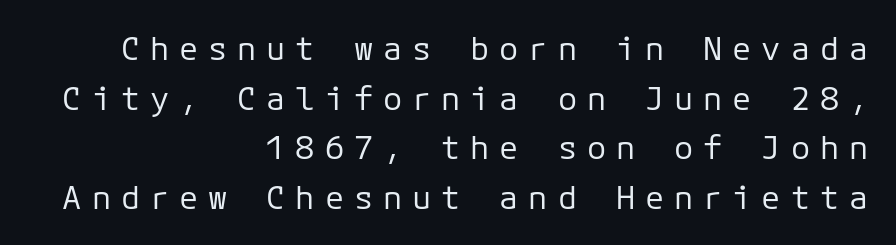
The image shows 32 px regular-weight sans-serif type, upright; set right-aligned, normal line spacing (1.55x), unusually wide letter spacing (+0.31 em), not underlined; low stroke contrast and a medium x-height.
